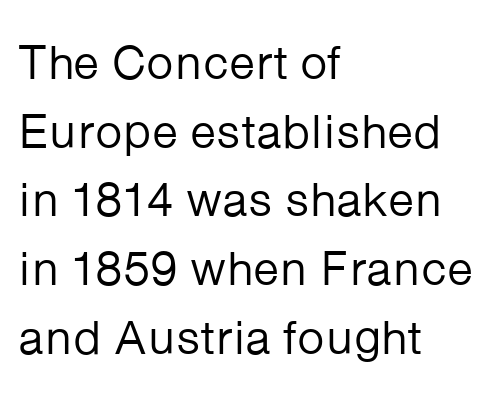
Q: Is the text bold? A: No.
Q: Is the text italic (slanted)? A: No, it is upright.
Q: Is the typeface a serif or a sans-serif typeface? A: Sans-serif.
Q: Is the text underlined? A: No.
Q: How is the paragraph aligned? A: Left-aligned.
Q: Is the spacing between letters normal or unusually wide? A: Normal.
Q: Is the spacing between lines tight, normal or loose? A: Normal.
Q: Width (condensed, normal, or wide)? A: Normal.
Q: Stroke contrast? A: Low.
Q: x-height? A: Medium.
Q: Monospaced? A: No.
